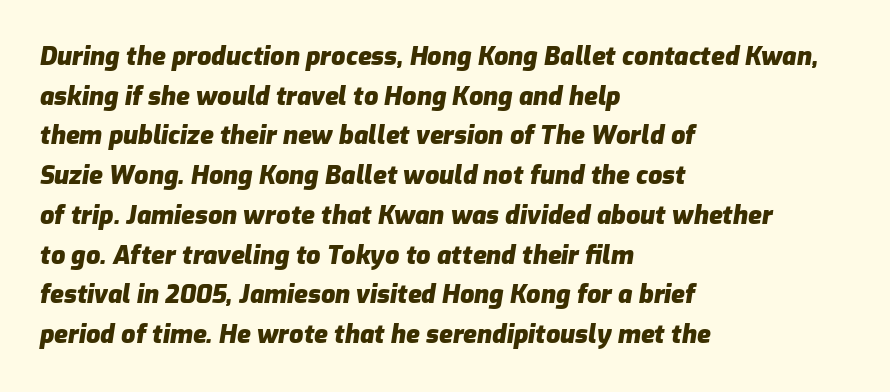
Q: Is the text bold? A: Yes.
Q: Is the text italic (slanted)? A: Yes, it leans right by about 9 degrees.
Q: Is the text underlined? A: No.
Q: How is the paragraph aligned? A: Left-aligned.
Q: Is the spacing between letters normal or unusually wide? A: Normal.
Q: Is the spacing between lines tight, normal or loose? A: Normal.
